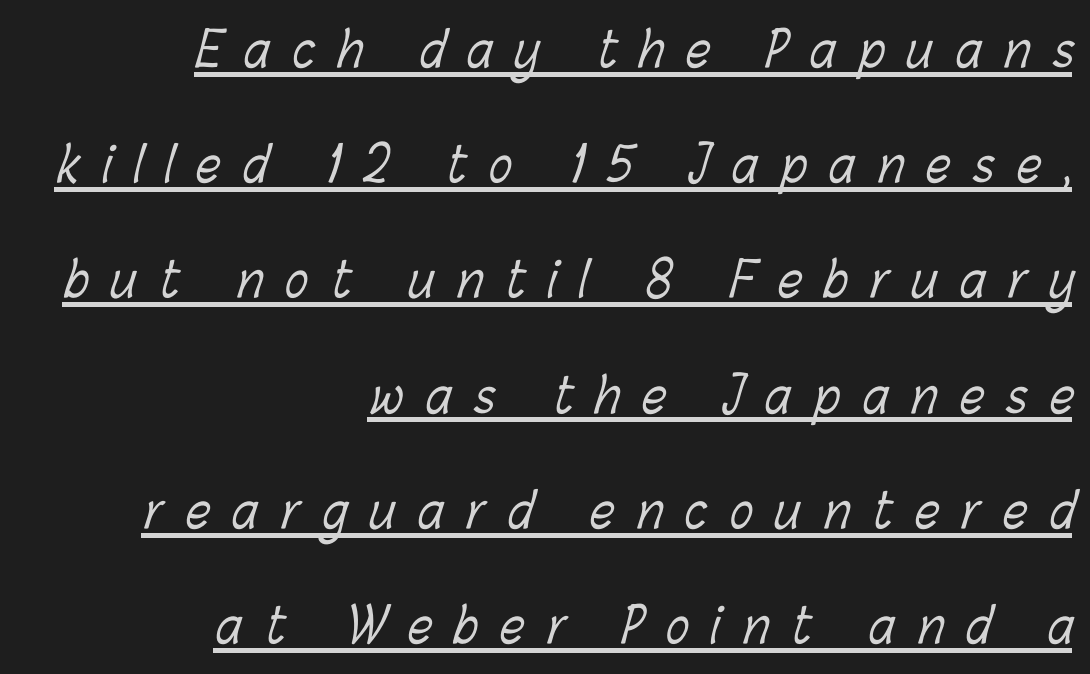
Q: Is the text bold? A: No.
Q: Is the text underlined? A: Yes.
Q: How is the paragraph aligned? A: Right-aligned.
Q: Is the spacing between letters normal or unusually wide? A: Unusually wide.
Q: Is the spacing between lines tight, normal or loose? A: Loose.
Q: Width (condensed, normal, or wide)? A: Condensed.
Q: Stroke contrast? A: Low.
Q: x-height? A: Medium.
Q: Monospaced? A: No.
